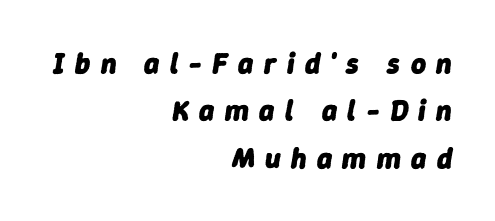
The image shows 29 px heavy type, italic (leaning right); set right-aligned, normal line spacing (1.63x), unusually wide letter spacing (+0.36 em), not underlined; low stroke contrast and a medium x-height.
